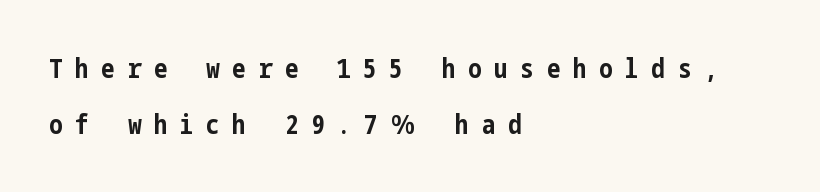
The image shows 27 px bold type, upright; set left-aligned, loose line spacing (2.08x), unusually wide letter spacing (+0.47 em), not underlined.
